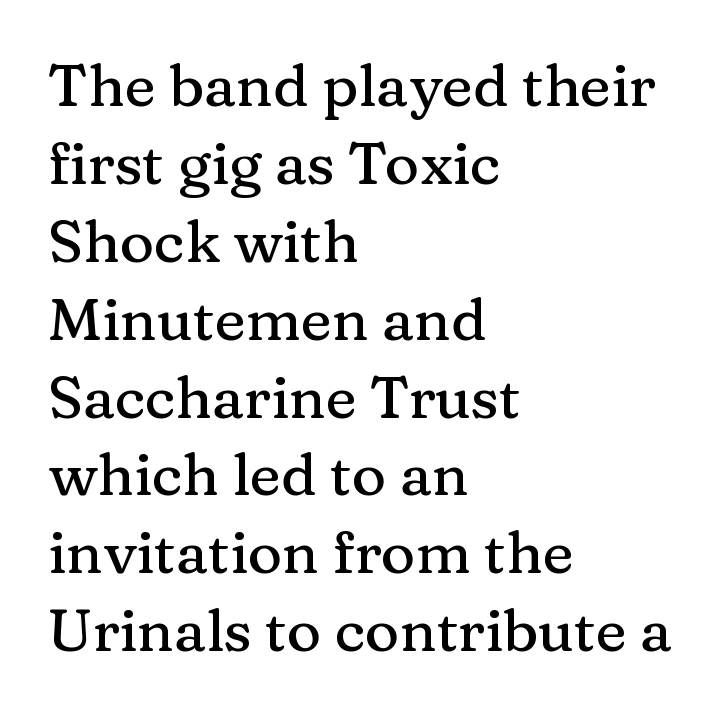
Q: Is the text italic (slanted)? A: No, it is upright.
Q: Is the typeface a serif or a sans-serif typeface? A: Serif.
Q: Is the text underlined? A: No.
Q: How is the paragraph aligned? A: Left-aligned.
Q: Is the spacing between letters normal or unusually wide? A: Normal.
Q: Is the spacing between lines tight, normal or loose? A: Normal.
Q: Width (condensed, normal, or wide)? A: Normal.
Q: Stroke contrast? A: Medium.
Q: x-height? A: Medium.
Q: Monospaced? A: No.
